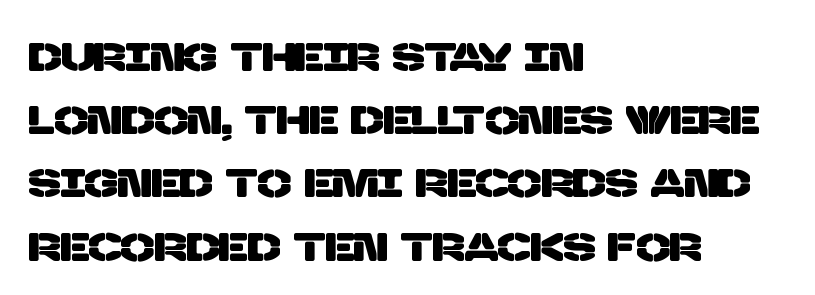
Letter spacing: default. Summary of vertical rhythm: regular, with standard interline spacing. The text block is weighted toward the left margin, trailing off unevenly rightward. Character widths vary here, with narrow letters taking less room than wide ones. Nothing sits at the stroke ends, so this counts as sans-serif. The words here are not underlined.
